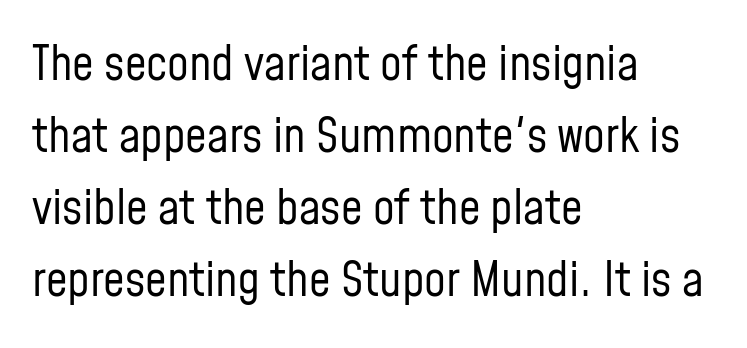
Students, observe: this is what conventionally led text looks like. Line starts are locked; line ends wander. Letters have the restrained weight of plain body copy at most. Glyph-to-glyph distance matches everyday printed text. Proportional: the letters do not fall into vertical columns.
